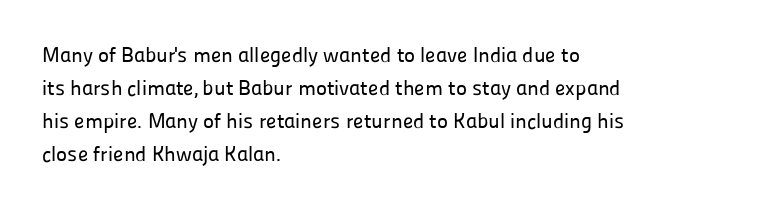
{"italic": "no", "underline": "no", "align": "left", "line_spacing": "normal", "line_spacing_ratio": 1.57, "letter_spacing": "normal", "letter_spacing_em": 0.0, "glyph_px": 21}
